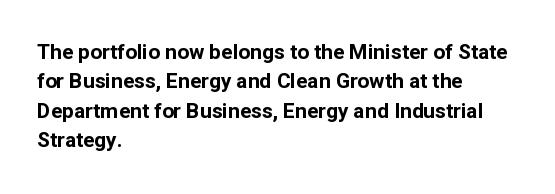
Posture: upright roman. Underlining? Definitely not there. Each line starts at the same left margin while the right side varies. Stroke thickness is high; the sample reads as a true bold. The block of text has a typical density, with ordinary space between rows.
